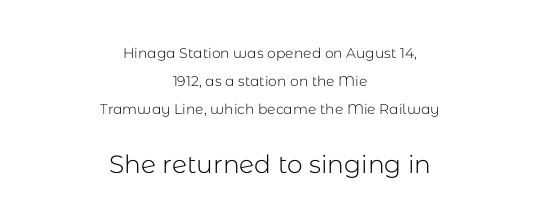
Q: Is the text bold? A: No.
Q: Is the text italic (slanted)? A: No, it is upright.
Q: Is the text underlined? A: No.
Q: How is the paragraph aligned? A: Centered.
Q: Is the spacing between letters normal or unusually wide? A: Normal.
Q: Is the spacing between lines tight, normal or loose? A: Loose.
Q: Which block of text is set in a larger size, the first (top) or the second (bottom)? A: The second (bottom) one.
